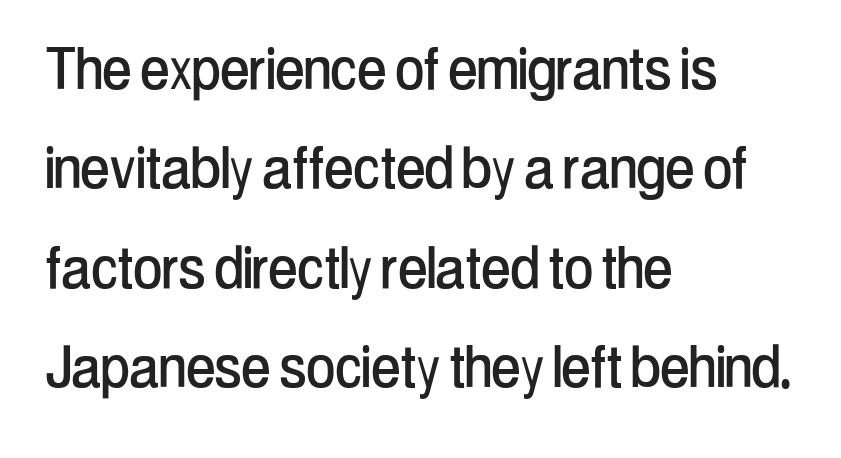
{"serif": "no", "italic": "no", "width": "condensed", "stroke_contrast": "low", "x_height": "medium", "monospaced": "no", "underline": "no", "align": "left", "line_spacing": "normal", "line_spacing_ratio": 1.42, "letter_spacing": "normal", "letter_spacing_em": 0.0, "glyph_px": 70}
